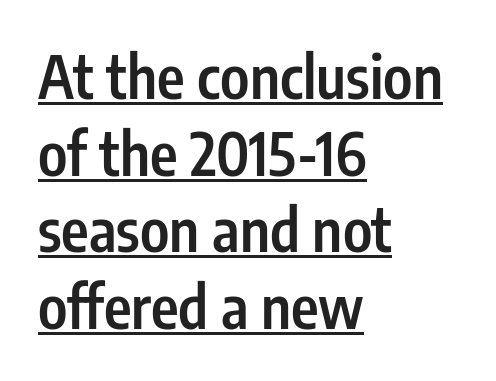
{"serif": "no", "italic": "no", "bold": "semi", "weight": "semibold", "width": "condensed", "stroke_contrast": "low", "x_height": "medium", "monospaced": "no", "underline": "yes", "align": "left", "line_spacing": "normal", "line_spacing_ratio": 1.3, "letter_spacing": "normal", "letter_spacing_em": 0.0, "glyph_px": 59}
